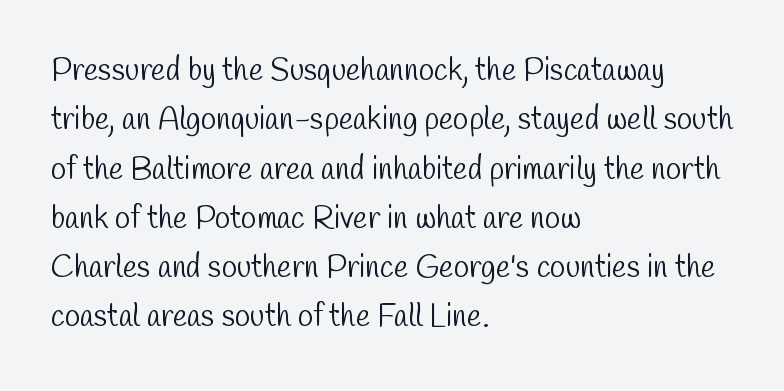
Is this a heavy cut? Hardly; it is regular or lighter. A typesetter would call this proportional, since set widths differ per character. What's the leading like? Ordinary, nothing unusual. Rule under the text: the space is simply empty.
